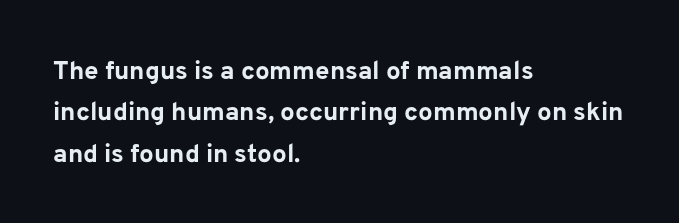
Descenders are the only things crossing below the line. Honestly, the row spacing looks completely unremarkable. The font is running at its bold setting. Inter-character spacing is left at the font's built-in metrics. Vertical strokes here are truly vertical.
